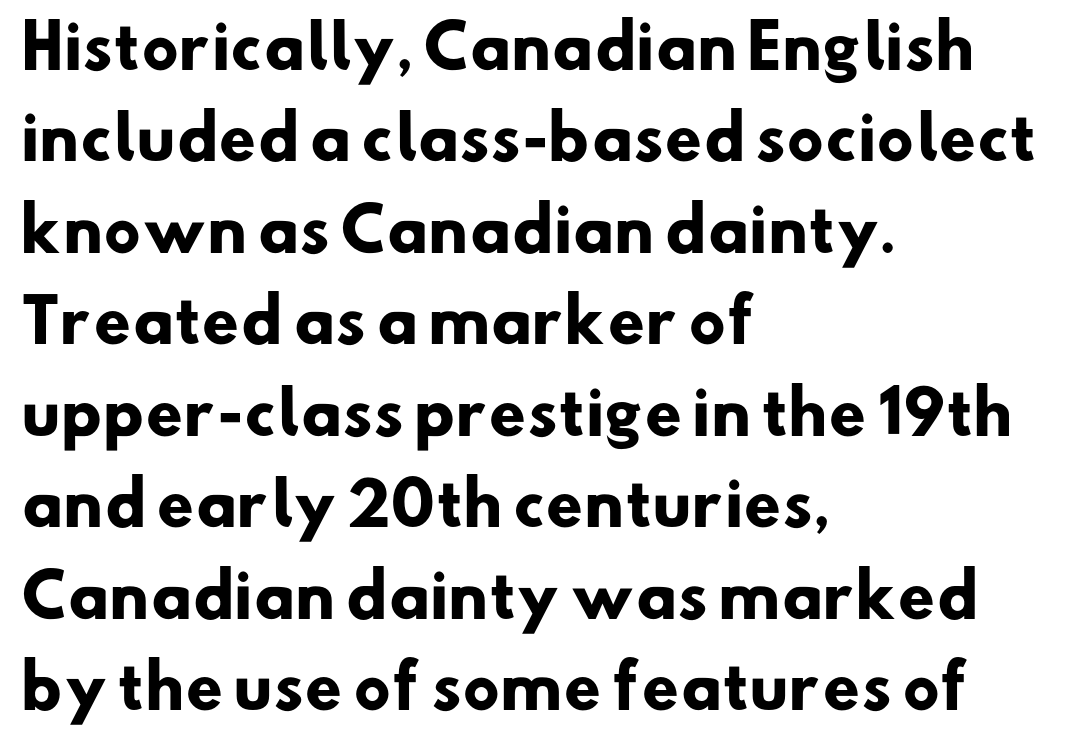
{"serif": "no", "bold": "yes", "weight": "heavy", "width": "normal", "stroke_contrast": "low", "x_height": "small", "monospaced": "no", "underline": "no", "align": "left", "line_spacing": "normal", "line_spacing_ratio": 1.55, "letter_spacing": "normal", "letter_spacing_em": 0.0, "glyph_px": 59}
